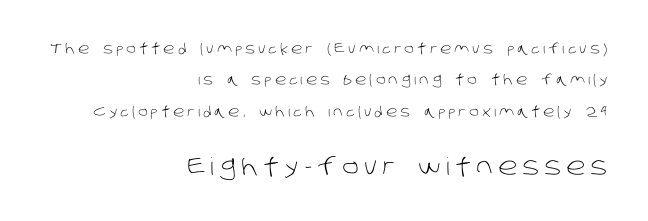
Q: Is the text bold? A: No.
Q: Is the text underlined? A: No.
Q: How is the paragraph aligned? A: Right-aligned.
Q: Is the spacing between letters normal or unusually wide? A: Unusually wide.
Q: Is the spacing between lines tight, normal or loose? A: Loose.
Q: Which block of text is set in a larger size, the first (top) or the second (bottom)? A: The second (bottom) one.
